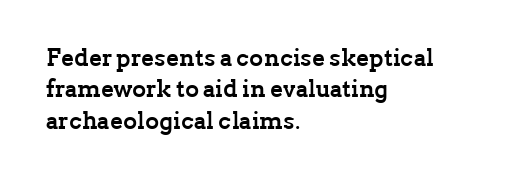
{"italic": "no", "bold": "yes", "underline": "no", "align": "left", "line_spacing": "normal", "line_spacing_ratio": 1.31, "letter_spacing": "normal", "letter_spacing_em": 0.0, "glyph_px": 24}
